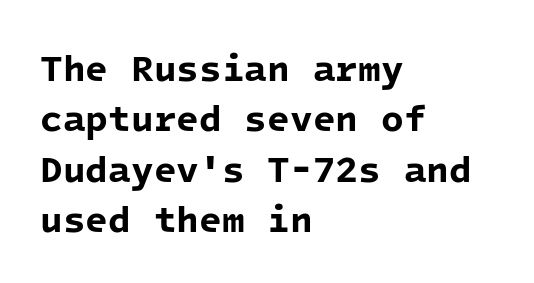
The image shows 37 px bold sans-serif type, monospaced; set left-aligned, normal line spacing (1.36x), normal letter spacing, not underlined; low stroke contrast and a medium x-height.
